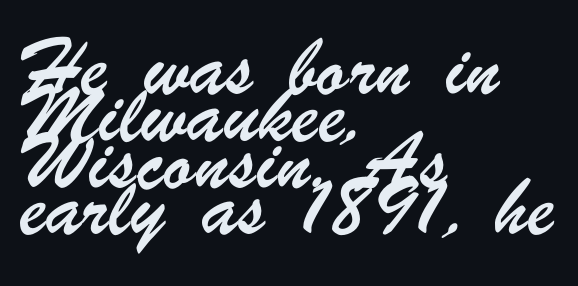
The image shows 36 px condensed sans-serif type; set left-aligned, normal line spacing (1.3x), normal letter spacing, not underlined; low stroke contrast and a small x-height.
